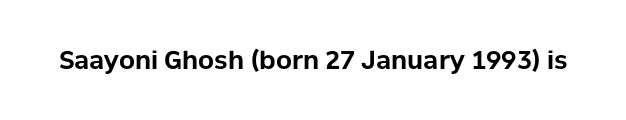
{"italic": "no", "bold": "yes", "underline": "no", "letter_spacing": "normal", "letter_spacing_em": 0.0, "glyph_px": 25}
